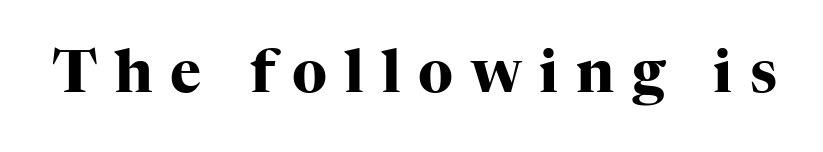
The image shows 59 px heavy serif type, upright; set unusually wide letter spacing (+0.3 em), not underlined; high stroke contrast and a medium x-height.
